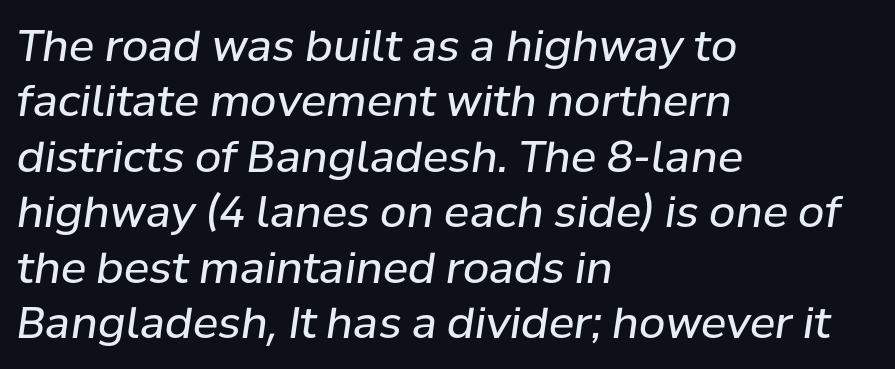
Q: Is the text bold? A: No.
Q: Is the text italic (slanted)? A: Yes, it leans right by about 8 degrees.
Q: Is the text underlined? A: No.
Q: How is the paragraph aligned? A: Left-aligned.
Q: Is the spacing between letters normal or unusually wide? A: Normal.
Q: Is the spacing between lines tight, normal or loose? A: Normal.
Q: Width (condensed, normal, or wide)? A: Normal.
Q: Stroke contrast? A: Low.
Q: x-height? A: Medium.
Q: Monospaced? A: No.
